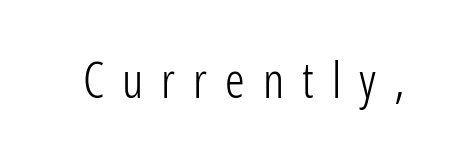
The image shows 49 px light, condensed sans-serif type, upright; set unusually wide letter spacing (+0.37 em), not underlined; low stroke contrast and a medium x-height.
